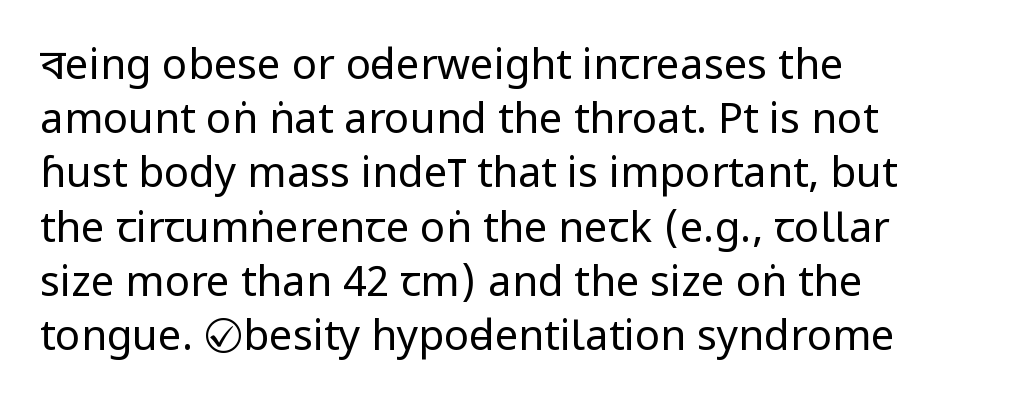
{"serif": "no", "italic": "no", "bold": "no", "weight": "regular", "width": "condensed", "stroke_contrast": "low", "x_height": "large", "monospaced": "no", "underline": "no", "align": "left", "line_spacing": "normal", "line_spacing_ratio": 1.29, "letter_spacing": "normal", "letter_spacing_em": 0.0, "glyph_px": 42}
